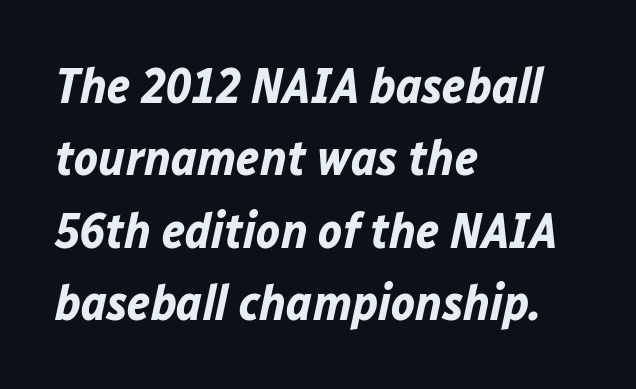
Proportional: the letters do not fall into vertical columns. Each new line begins a customary step beneath the previous one. In terms of weight, the rendering is a true, heavy bold. Bare-footed words on every line. Teacher's note: observe the even left margin — that is flush-left alignment. The rendering applies a slant to the glyphs.
